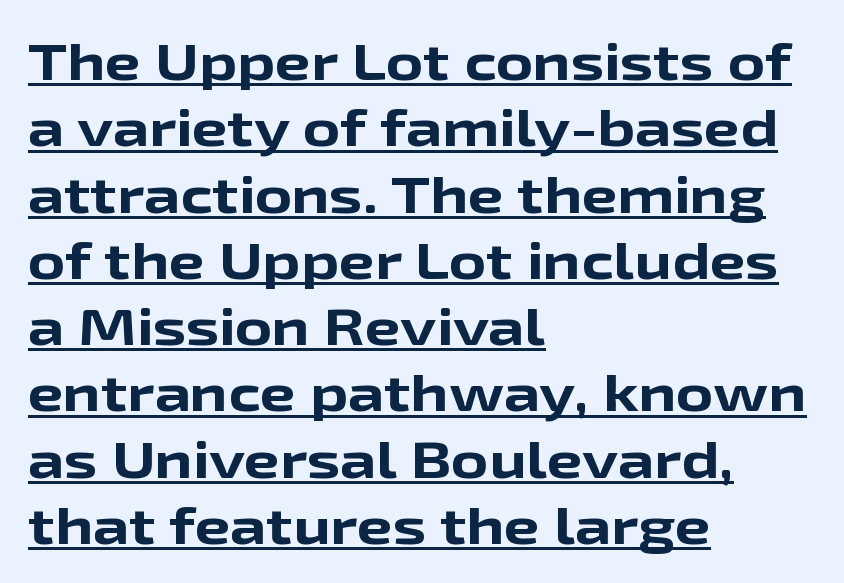
Q: Is the text bold? A: Yes.
Q: Is the text italic (slanted)? A: No, it is upright.
Q: Is the typeface a serif or a sans-serif typeface? A: Sans-serif.
Q: Is the text underlined? A: Yes.
Q: How is the paragraph aligned? A: Left-aligned.
Q: Is the spacing between letters normal or unusually wide? A: Normal.
Q: Is the spacing between lines tight, normal or loose? A: Normal.
Q: Width (condensed, normal, or wide)? A: Wide.
Q: Stroke contrast? A: Low.
Q: x-height? A: Medium.
Q: Monospaced? A: No.
